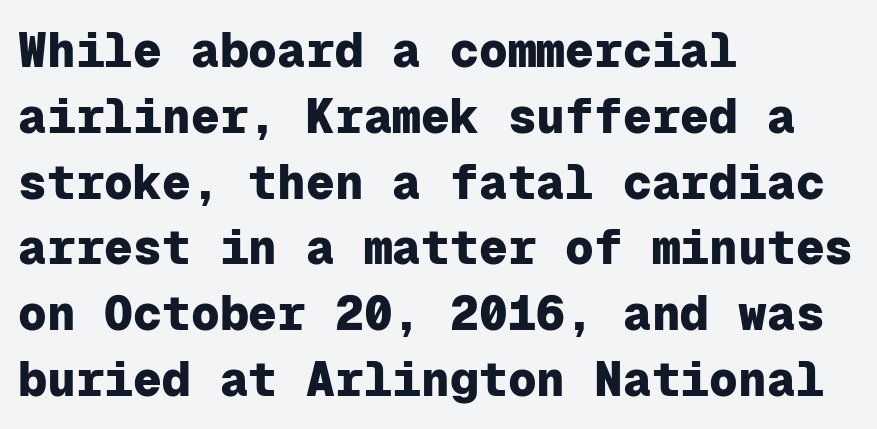
The image shows 48 px heavy sans-serif type, upright, monospaced; set left-aligned, normal line spacing (1.37x), normal letter spacing, not underlined; low stroke contrast and a medium x-height.
